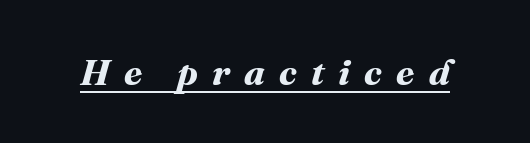
Q: Is the text bold? A: Yes.
Q: Is the text underlined? A: Yes.
Q: Is the spacing between letters normal or unusually wide? A: Unusually wide.
Q: Width (condensed, normal, or wide)? A: Normal.
Q: Stroke contrast? A: Medium.
Q: x-height? A: Medium.
Q: Monospaced? A: No.
